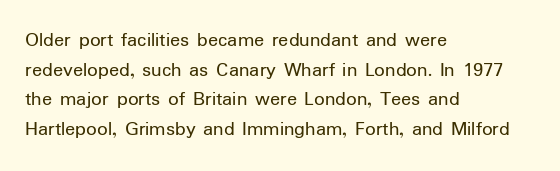
Q: Is the text bold? A: No.
Q: Is the text italic (slanted)? A: No, it is upright.
Q: Is the text underlined? A: No.
Q: How is the paragraph aligned? A: Left-aligned.
Q: Is the spacing between letters normal or unusually wide? A: Normal.
Q: Is the spacing between lines tight, normal or loose? A: Normal.
